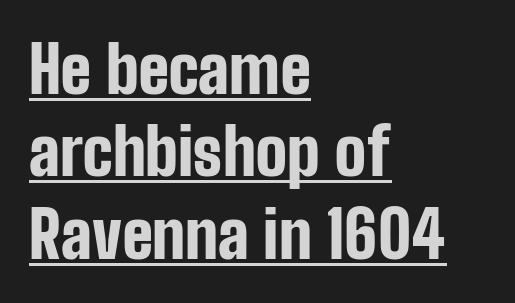
{"serif": "no", "italic": "no", "bold": "yes", "weight": "bold", "width": "condensed", "stroke_contrast": "low", "x_height": "medium", "monospaced": "no", "underline": "yes", "align": "left", "line_spacing": "normal", "line_spacing_ratio": 1.25, "letter_spacing": "normal", "letter_spacing_em": 0.0, "glyph_px": 66}
